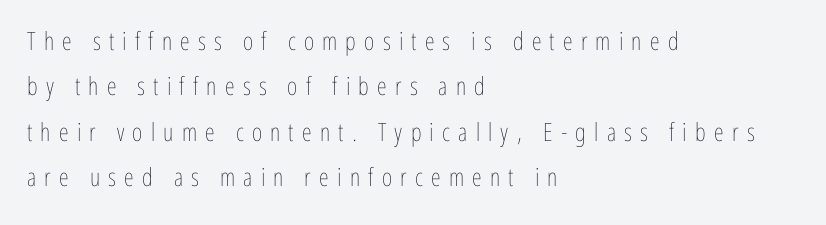
The image shows 25 px text type, upright; set left-aligned, line spacing 1.82x, unusually wide letter spacing (+0.33 em), not underlined.
